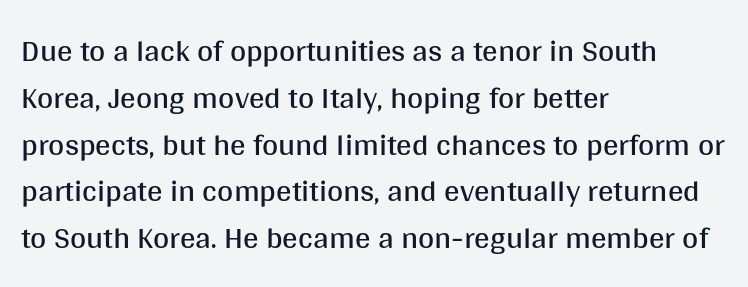
{"serif": "no", "italic": "no", "bold": "no", "weight": "regular", "width": "normal", "stroke_contrast": "medium", "x_height": "large", "monospaced": "no", "underline": "no", "align": "left", "line_spacing": "normal", "line_spacing_ratio": 1.51, "letter_spacing": "normal", "letter_spacing_em": 0.0, "glyph_px": 31}
